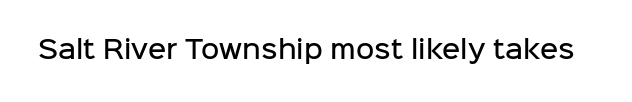
The letters stand upright; this is a roman face. Words appear dense and cohesive because spacing is normal. What weight is shown? A semibold, between regular and bold. The passage shown is not underscored anywhere.
